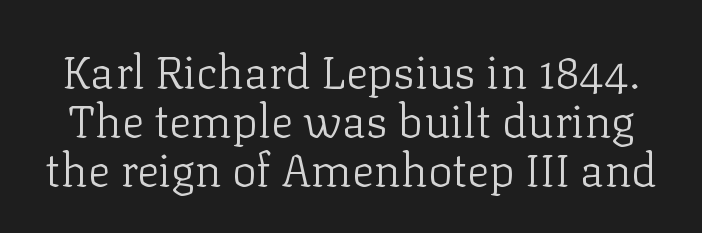
Is this a fixed-width face? No — the glyphs have proportional, varying widths. Old-style or modern, the face here clearly has serifs. When letters stand straight like this, we call the style roman or upright. What's the leading like? Squeezed, with rows nearly overlapping.
